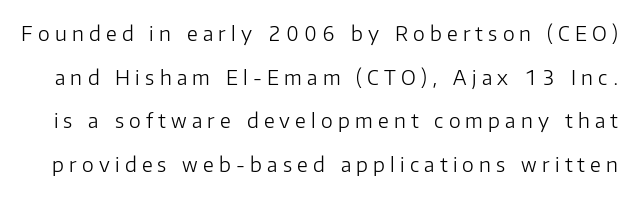
The image shows 20 px text type, upright; set loose line spacing (2.18x), unusually wide letter spacing (+0.26 em), not underlined.
